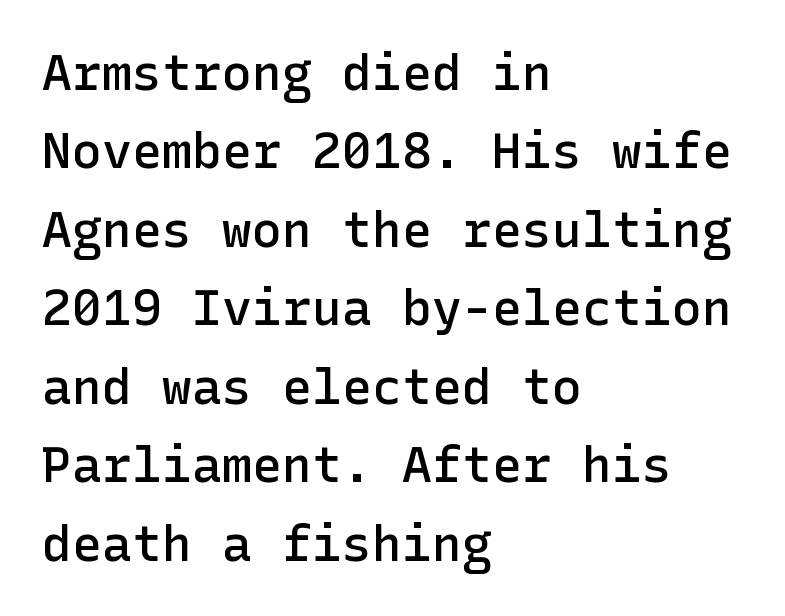
Line starts are locked; line ends wander. The line texture is even and compact thanks to regular tracking. The leading is moderate, giving the passage an even texture. Is this a sans? Yes — the strokes have no serifs. These lines carry some extra weight — a demibold, not a full bold. Honestly, there is no underline to notice here at all.
